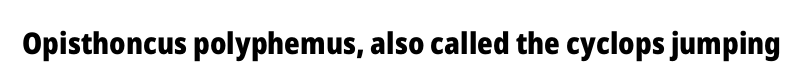
{"serif": "no", "italic": "no", "bold": "yes", "weight": "heavy", "width": "normal", "stroke_contrast": "low", "x_height": "medium", "monospaced": "no", "underline": "no", "letter_spacing": "normal", "letter_spacing_em": 0.0, "glyph_px": 30}
